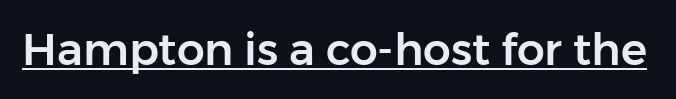
Proportional: the letters do not fall into vertical columns. The text was rendered using a sans face with plain stroke endings. Tall strokes in this sample are plumb rather than angled. Honestly, the letter spacing is just normal — you wouldn't notice it. The rendering uses the underline text-decoration.
